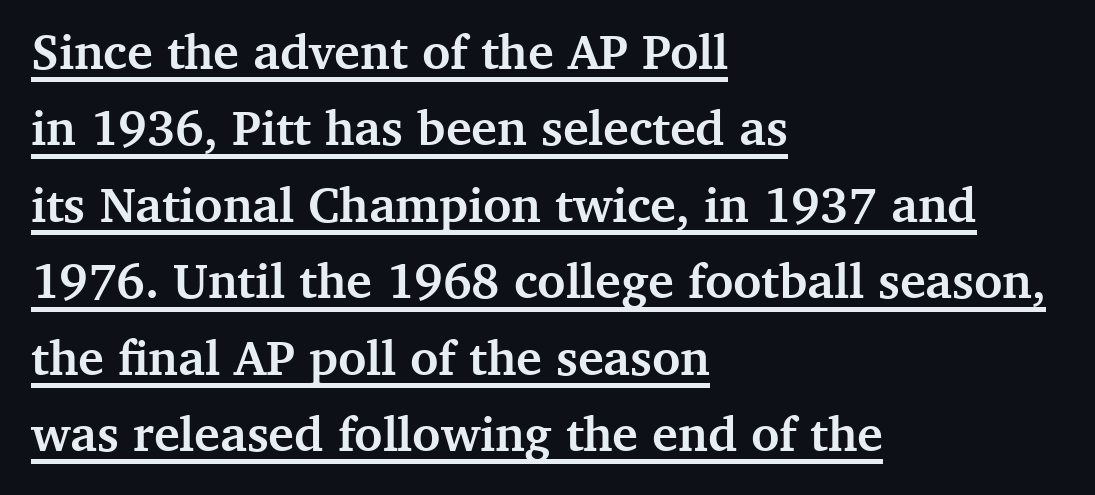
Italic: no, the glyphs are upright roman. Regarding leading, the lines here are spaced in the standard way. Each letter keeps its own natural width here, so spacing adapts to shape. Standard letterfit; no display-style spreading of the glyphs. Layout note: lines flush left.
